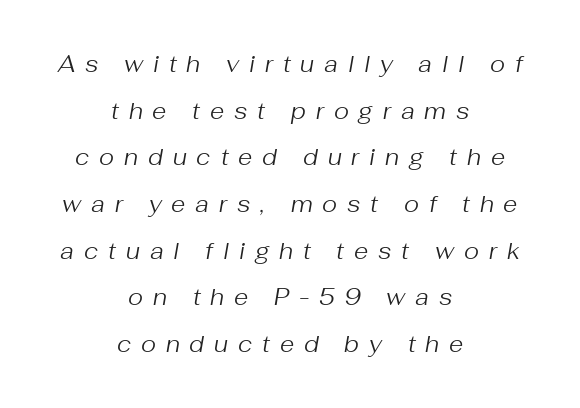
The block of text is sparse from top to bottom, with ample space between rows. These lines were composed using italics. The rendering inserts visible extra space after every character. Is this a heavy cut? Hardly; it is regular or lighter. The space beneath each line is pristine and unruled.
